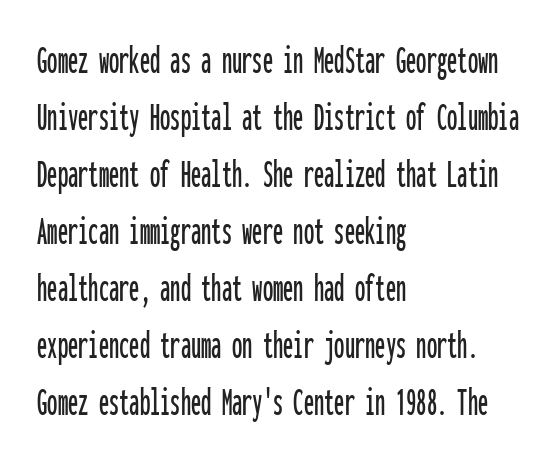
The baseline area is clear. Unlike italic type, these characters show no tilt at all. Students, observe: this is what conventionally led text looks like. Here the designer chose a console-style face with uniform glyph widths. Short note: letters normally spaced.
